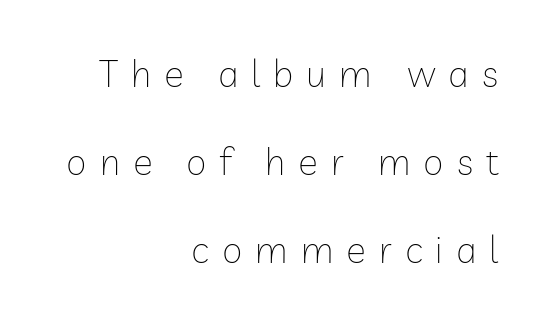
The image shows 37 px thin sans-serif type, upright; set right-aligned, loose line spacing (2.38x), unusually wide letter spacing (+0.35 em), not underlined; low stroke contrast and a medium x-height.
